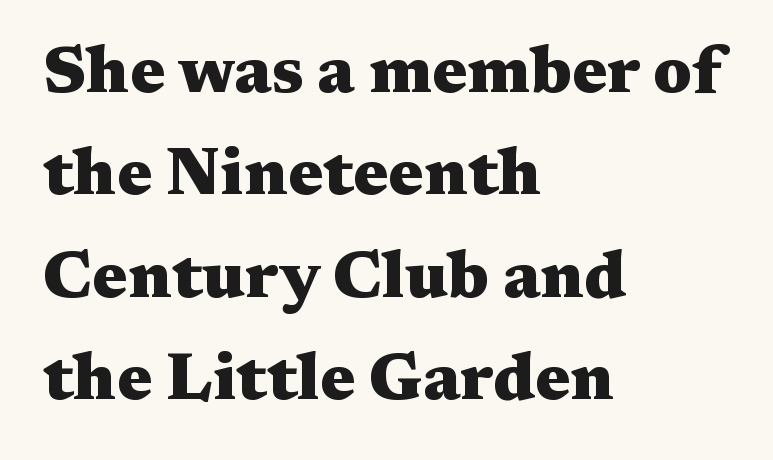
The image shows 66 px heavy, wide serif type, upright; set left-aligned, normal line spacing (1.55x), normal letter spacing, not underlined; medium stroke contrast and a medium x-height.
